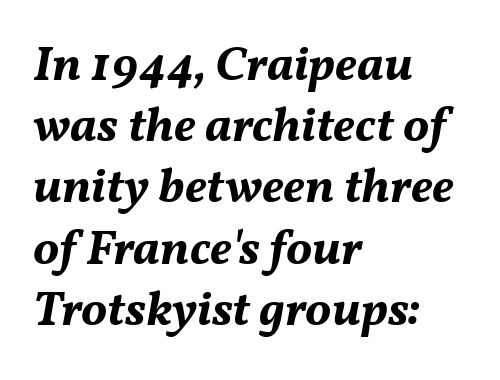
The image shows 49 px bold type, italic (leaning right); set left-aligned, normal line spacing (1.25x), normal letter spacing, not underlined; medium stroke contrast and a medium x-height.
